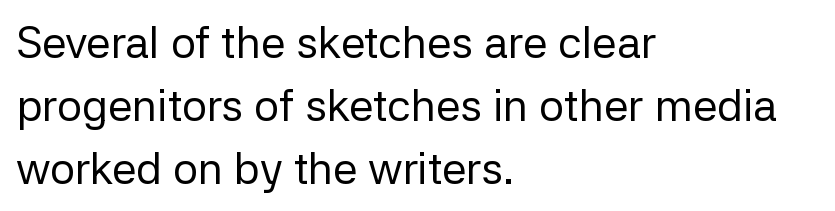
The image shows 44 px regular-weight sans-serif type, upright; set left-aligned, normal line spacing (1.43x), normal letter spacing, not underlined; low stroke contrast and a medium x-height.
